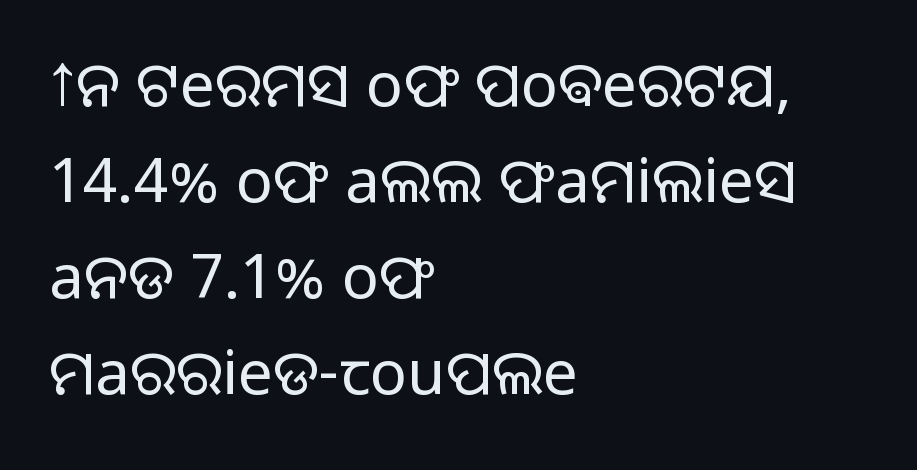
The compositor pushed each line to the left boundary. The rendering uses natural spacing where letterforms have individual widths. One glance says typical: line gaps are just what's usual. No extra tracking has been applied to these lines.
